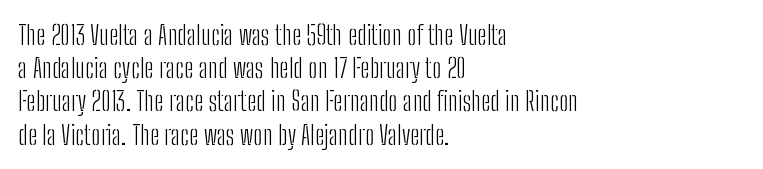
Q: Is the text bold? A: No.
Q: Is the text italic (slanted)? A: No, it is upright.
Q: Is the text underlined? A: No.
Q: How is the paragraph aligned? A: Left-aligned.
Q: Is the spacing between letters normal or unusually wide? A: Normal.
